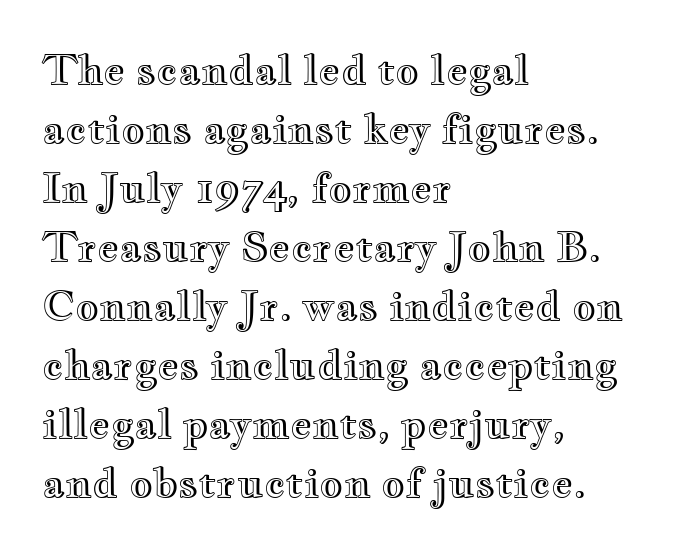
Q: Is the text italic (slanted)? A: No, it is upright.
Q: Is the text underlined? A: No.
Q: How is the paragraph aligned? A: Left-aligned.
Q: Is the spacing between letters normal or unusually wide? A: Normal.
Q: Is the spacing between lines tight, normal or loose? A: Normal.
Q: Width (condensed, normal, or wide)? A: Wide.
Q: x-height? A: Small.
Q: Monospaced? A: No.
